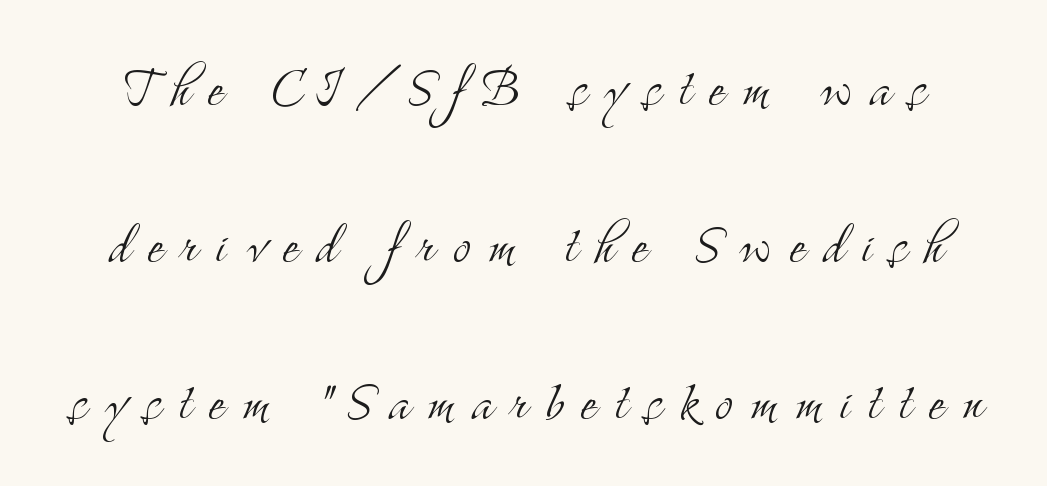
{"serif": "yes", "bold": "no", "weight": "light", "width": "condensed", "stroke_contrast": "medium", "x_height": "small", "monospaced": "no", "underline": "no", "line_spacing": "loose", "line_spacing_ratio": 2.31, "letter_spacing": "wide", "letter_spacing_em": 0.26, "glyph_px": 68}
